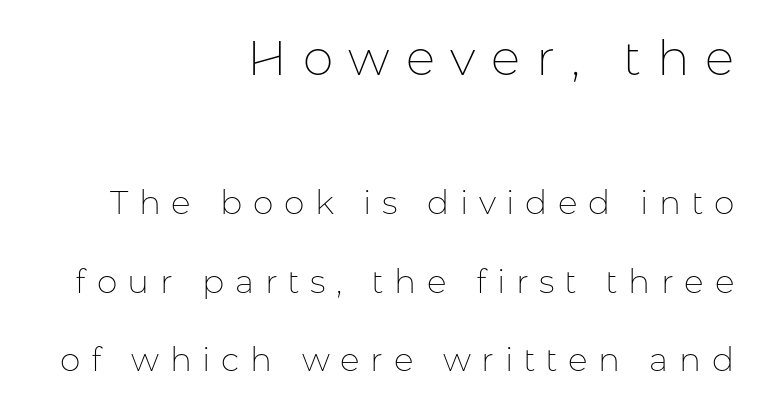
Q: Is the text bold? A: No.
Q: Is the text italic (slanted)? A: No, it is upright.
Q: Is the typeface a serif or a sans-serif typeface? A: Sans-serif.
Q: Is the text underlined? A: No.
Q: How is the paragraph aligned? A: Right-aligned.
Q: Is the spacing between letters normal or unusually wide? A: Unusually wide.
Q: Is the spacing between lines tight, normal or loose? A: Loose.
Q: Which block of text is set in a larger size, the first (top) or the second (bottom)? A: The first (top) one.
Q: Width (condensed, normal, or wide)? A: Normal.
Q: Stroke contrast? A: Low.
Q: x-height? A: Medium.
Q: Monospaced? A: No.
